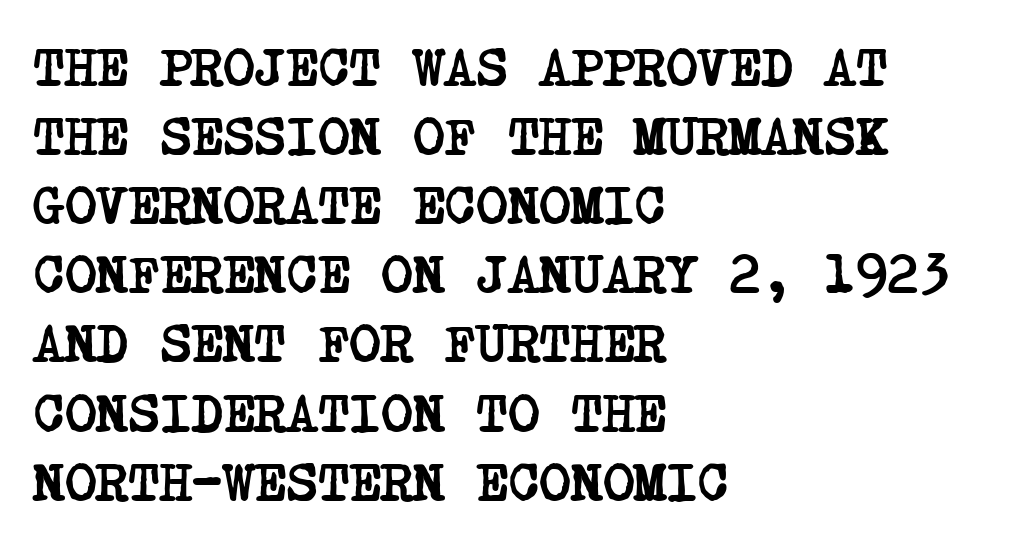
Q: Is the text bold? A: Yes.
Q: Is the typeface a serif or a sans-serif typeface? A: Serif.
Q: Is the text underlined? A: No.
Q: How is the paragraph aligned? A: Left-aligned.
Q: Is the spacing between letters normal or unusually wide? A: Normal.
Q: Is the spacing between lines tight, normal or loose? A: Normal.
Q: Width (condensed, normal, or wide)? A: Condensed.
Q: Stroke contrast? A: Low.
Q: x-height? A: Large.
